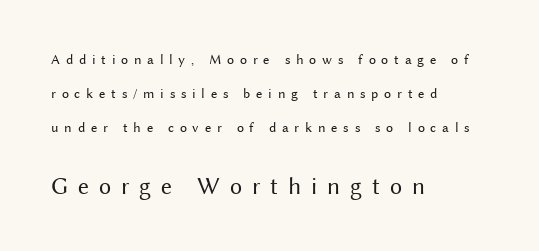
The image shows 24 px text type, upright; set left-aligned, loose line spacing (2.42x), unusually wide letter spacing (+0.41 em), not underlined; the second (bottom) block is 1.71x larger.
